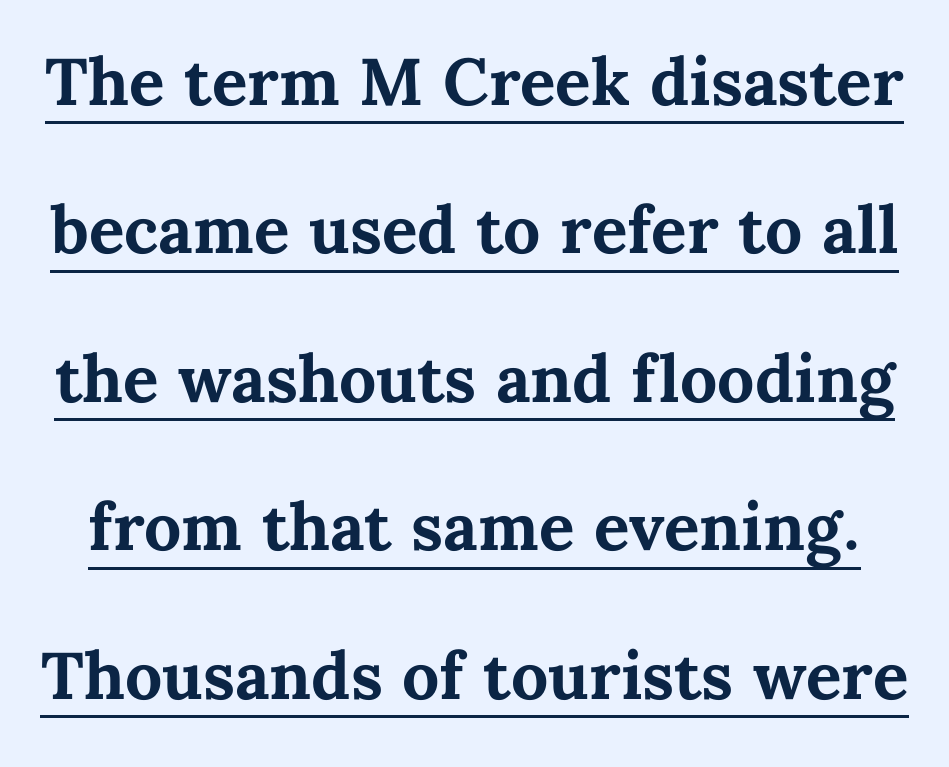
{"italic": "no", "bold": "yes", "weight": "bold", "width": "normal", "stroke_contrast": "medium", "x_height": "medium", "monospaced": "no", "underline": "yes", "line_spacing": "loose", "line_spacing_ratio": 2.25, "letter_spacing": "normal", "letter_spacing_em": 0.0, "glyph_px": 66}
